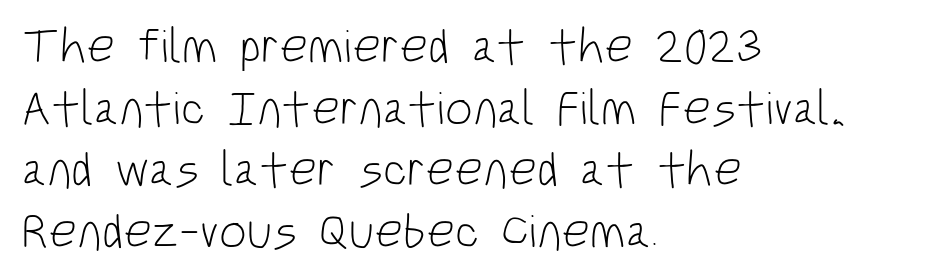
The image shows 49 px light, condensed sans-serif type, upright; set left-aligned, normal line spacing (1.26x), normal letter spacing, not underlined; low stroke contrast and a large x-height.
